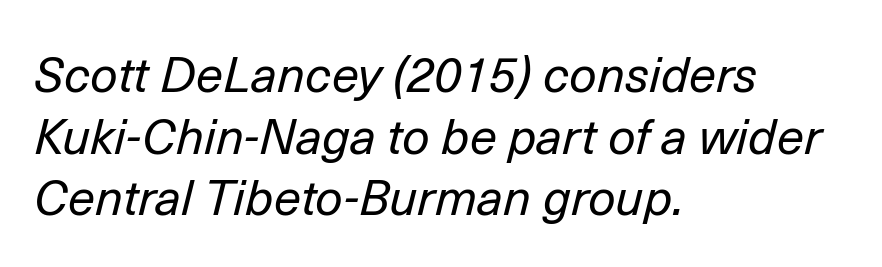
{"italic": "yes", "lean": "right", "slant_degrees": 14, "bold": "no", "weight": "regular", "width": "normal", "stroke_contrast": "low", "x_height": "medium", "monospaced": "no", "underline": "no", "align": "left", "line_spacing": "normal", "line_spacing_ratio": 1.26, "letter_spacing": "normal", "letter_spacing_em": 0.0, "glyph_px": 49}
